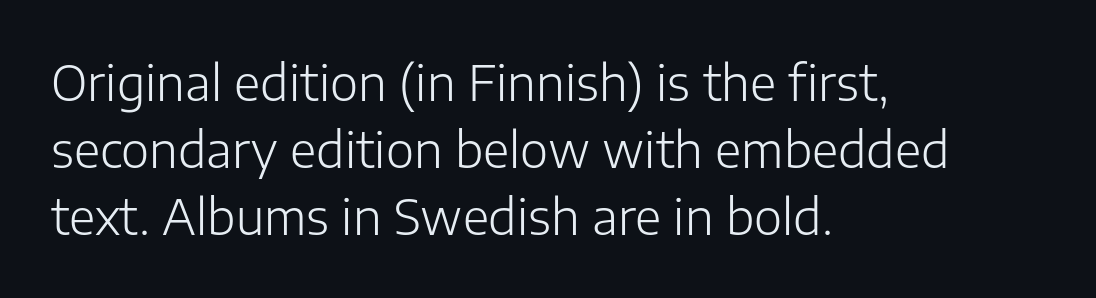
The image shows 48 px light sans-serif type, upright; set left-aligned, normal line spacing (1.4x), normal letter spacing, not underlined; low stroke contrast and a medium x-height.
